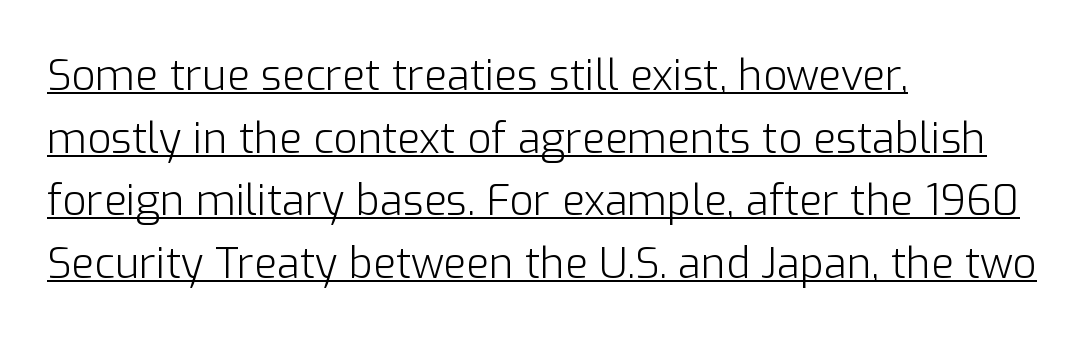
The image shows 42 px light sans-serif type, upright; set left-aligned, normal line spacing (1.49x), normal letter spacing, underlined; low stroke contrast and a medium x-height.
